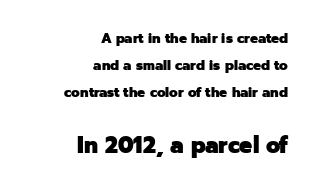
{"italic": "no", "bold": "yes", "underline": "no", "align": "right", "line_spacing": "loose", "line_spacing_ratio": 1.94, "letter_spacing": "normal", "letter_spacing_em": 0.0, "larger_block": "second", "size_ratio": 1.64, "glyph_px": 23}
